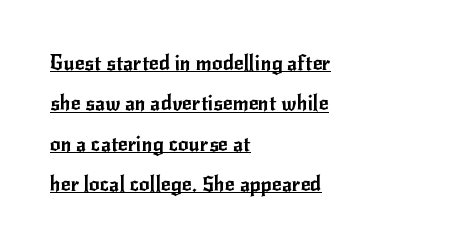
This sample uses an upright cut, with every glyph sitting square on the baseline. Honestly, the letter spacing is just normal — you wouldn't notice it. A classic flush-left, rag-right setting is used for this passage. Each new line begins a long way beneath the previous one. A typographer would call this underscored text.
